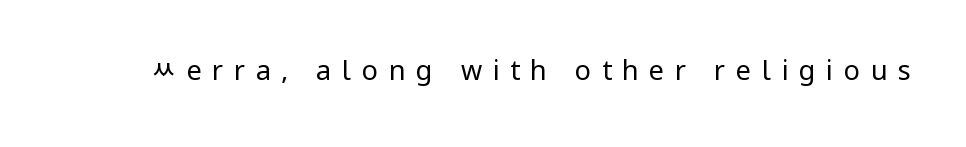
Q: Is the text bold? A: No.
Q: Is the text italic (slanted)? A: No, it is upright.
Q: Is the text underlined? A: No.
Q: Is the spacing between letters normal or unusually wide? A: Unusually wide.
